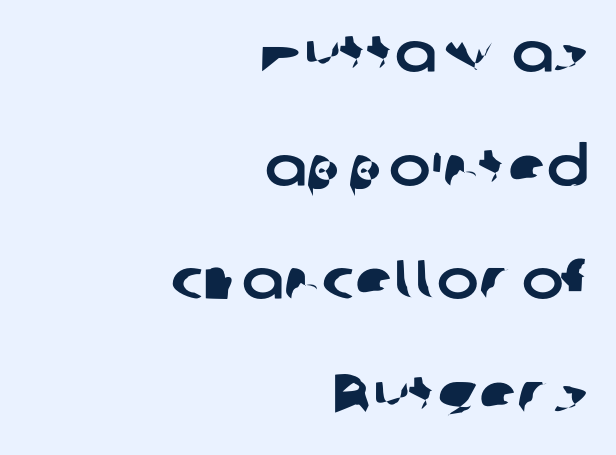
To sum up the face: it is a sans, with no serifs. The block of text is sparse from top to bottom, with ample space between rows. Casual observation: everything's shoved over to the right. Spacing between characters is what you'd get straight out of the box.
